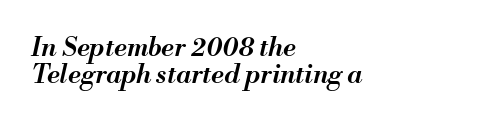
The image shows 26 px text type, italic (leaning right); set left-aligned, tight line spacing (1.04x), normal letter spacing, not underlined.
